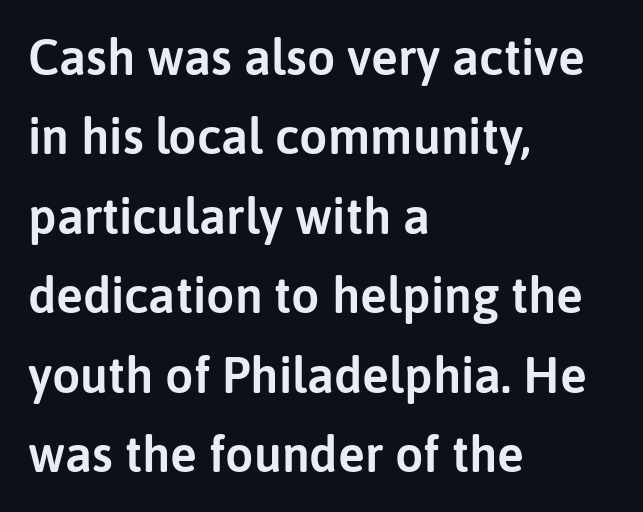
{"serif": "no", "italic": "no", "width": "normal", "stroke_contrast": "low", "x_height": "medium", "monospaced": "no", "underline": "no", "align": "left", "line_spacing": "normal", "line_spacing_ratio": 1.59, "letter_spacing": "normal", "letter_spacing_em": 0.0, "glyph_px": 50}
